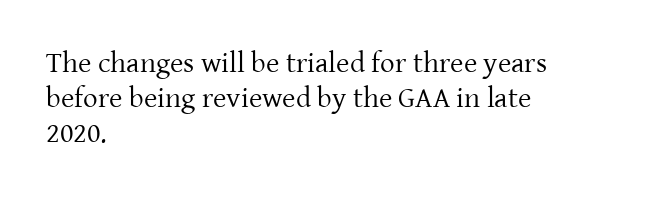
Q: Is the text bold? A: No.
Q: Is the text italic (slanted)? A: No, it is upright.
Q: Is the typeface a serif or a sans-serif typeface? A: Serif.
Q: Is the text underlined? A: No.
Q: How is the paragraph aligned? A: Left-aligned.
Q: Is the spacing between letters normal or unusually wide? A: Normal.
Q: Width (condensed, normal, or wide)? A: Normal.
Q: Stroke contrast? A: Low.
Q: x-height? A: Medium.
Q: Monospaced? A: No.
